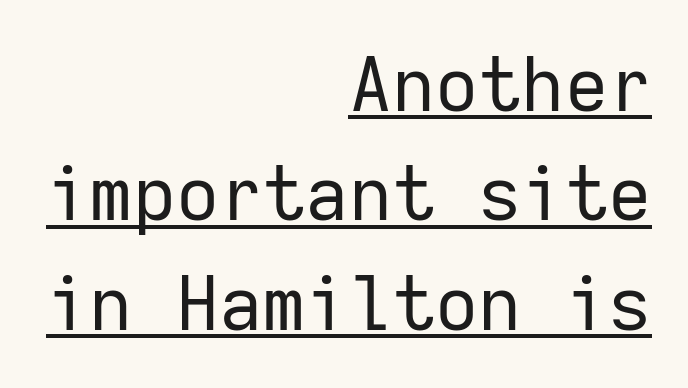
The image shows 75 px regular-weight sans-serif type, upright, monospaced; set right-aligned, normal line spacing (1.46x), normal letter spacing, underlined; low stroke contrast and a medium x-height.
